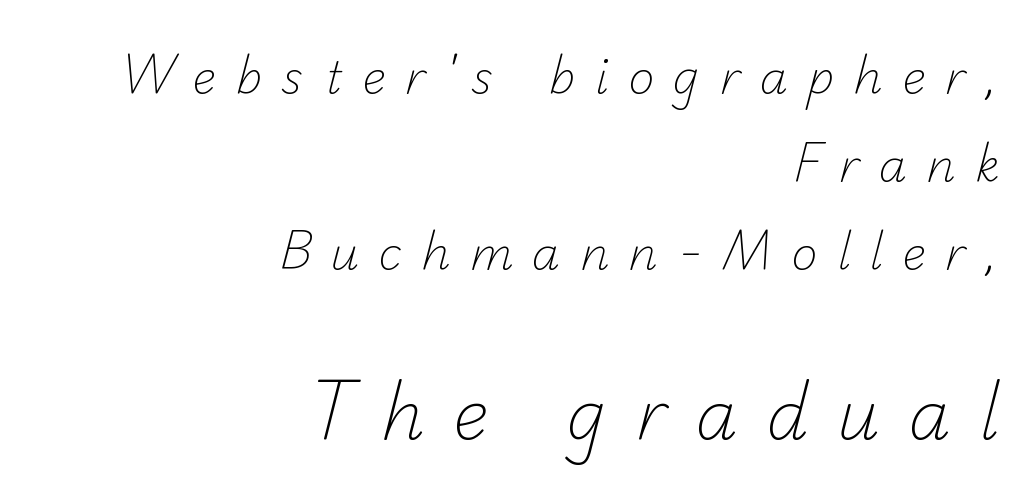
The image shows 67 px light sans-serif type; set right-aligned, loose line spacing (1.96x), unusually wide letter spacing (+0.43 em), not underlined; the second (bottom) block is 1.49x larger; low stroke contrast and a small x-height.
